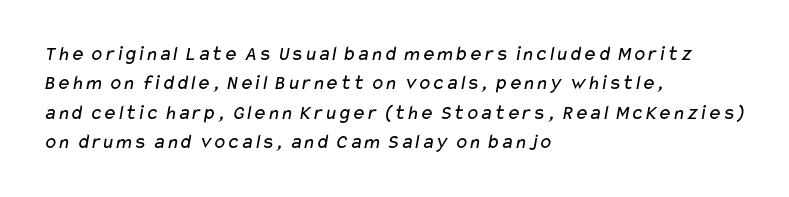
The image shows 21 px text type; set left-aligned, normal line spacing (1.4x), normal letter spacing, not underlined.
